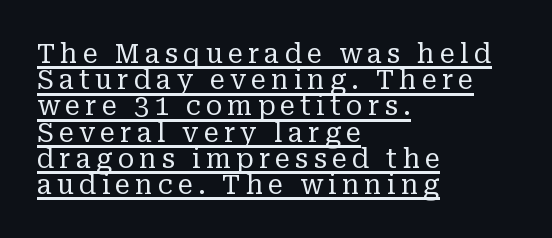
The image shows 27 px text type, upright; set left-aligned, tight line spacing (0.97x), underlined.
